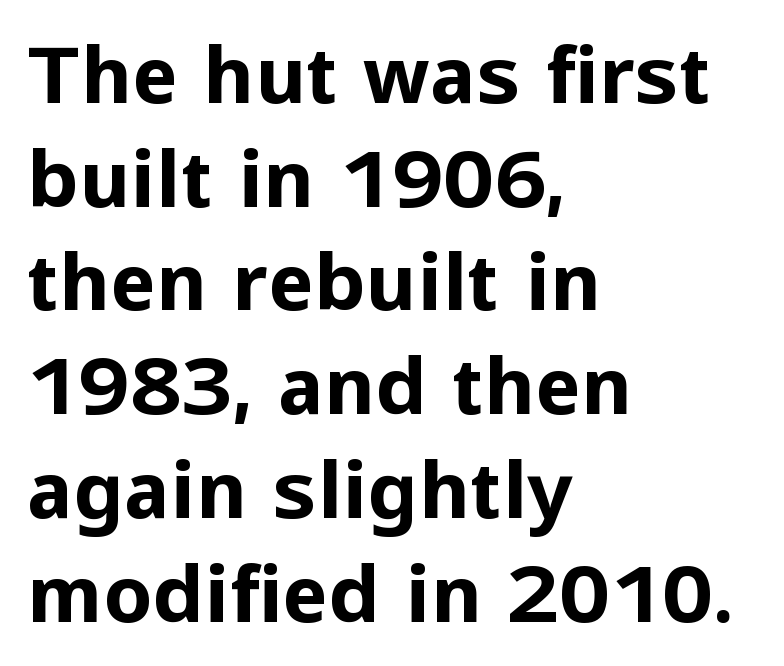
Q: Is the text bold? A: Yes.
Q: Is the text italic (slanted)? A: No, it is upright.
Q: Is the typeface a serif or a sans-serif typeface? A: Sans-serif.
Q: Is the text underlined? A: No.
Q: How is the paragraph aligned? A: Left-aligned.
Q: Is the spacing between letters normal or unusually wide? A: Normal.
Q: Is the spacing between lines tight, normal or loose? A: Normal.
Q: Width (condensed, normal, or wide)? A: Normal.
Q: Stroke contrast? A: Low.
Q: x-height? A: Medium.
Q: Monospaced? A: No.
